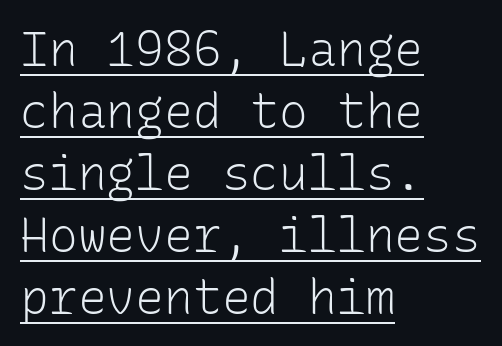
The image shows 48 px light sans-serif type, upright, monospaced; set left-aligned, normal line spacing (1.29x), normal letter spacing, underlined; low stroke contrast and a medium x-height.
